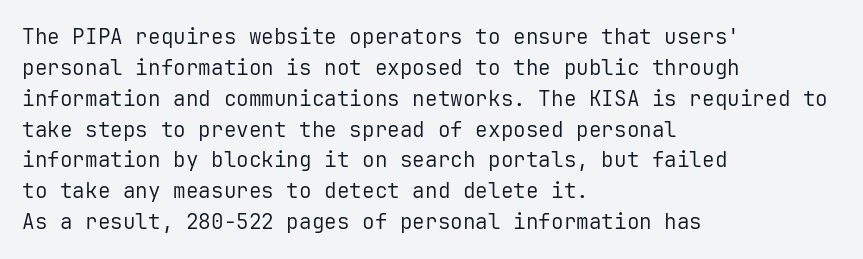
If you drew a line through each stem, it would be perfectly vertical. Leftover space on each line is placed entirely after the last word. The vertical gap from one line to the next is medium. The specimen omits any rule beneath the text block's lines.
